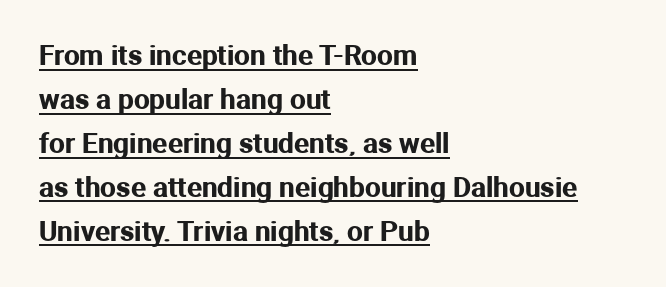
Q: Is the text italic (slanted)? A: No, it is upright.
Q: Is the typeface a serif or a sans-serif typeface? A: Sans-serif.
Q: Is the text underlined? A: Yes.
Q: How is the paragraph aligned? A: Left-aligned.
Q: Is the spacing between letters normal or unusually wide? A: Normal.
Q: Is the spacing between lines tight, normal or loose? A: Normal.
Q: Width (condensed, normal, or wide)? A: Normal.
Q: Stroke contrast? A: Medium.
Q: x-height? A: Medium.
Q: Monospaced? A: No.
